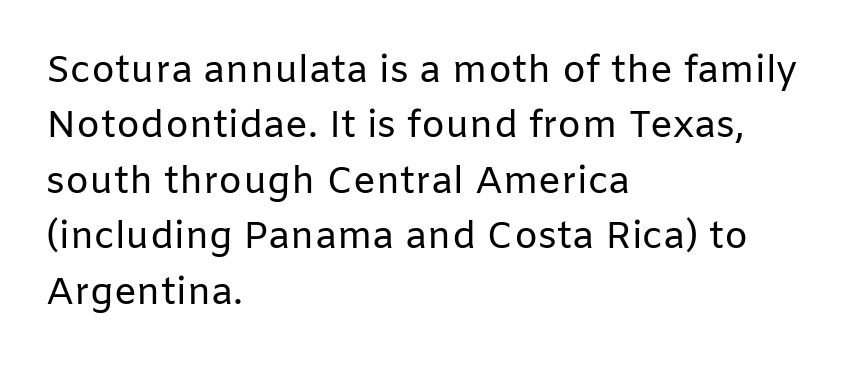
No letter is thick-stroked: the sample isn't bold. Unlike a traditional serif, this face leaves its strokes unadorned. The rendering uses natural spacing where letterforms have individual widths. Underline: absent. Tall strokes in this sample are plumb rather than angled.
